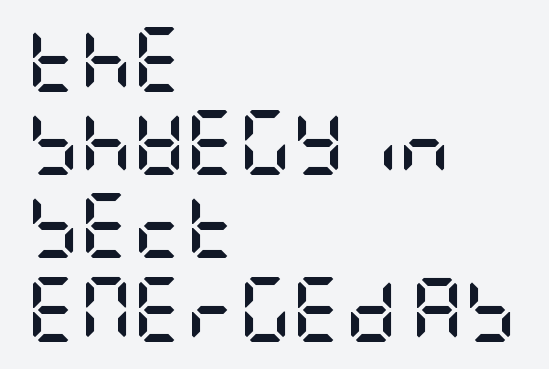
The image shows 65 px semibold, condensed sans-serif type, upright; set left-aligned, normal line spacing (1.28x), normal letter spacing, not underlined; low stroke contrast and a large x-height.
